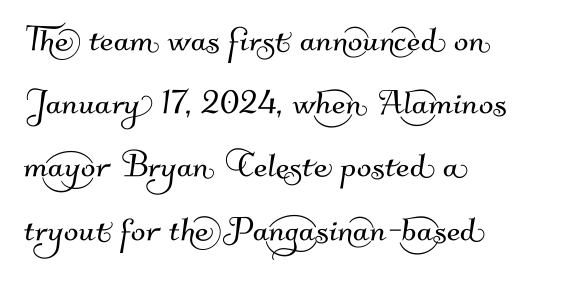
{"serif": "no", "width": "normal", "stroke_contrast": "medium", "x_height": "small", "monospaced": "no", "underline": "no", "align": "left", "line_spacing": "normal", "line_spacing_ratio": 1.47, "letter_spacing": "normal", "letter_spacing_em": 0.0, "glyph_px": 43}
